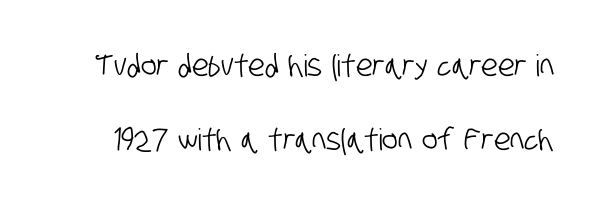
{"serif": "no", "width": "condensed", "stroke_contrast": "low", "x_height": "large", "monospaced": "no", "underline": "no", "line_spacing": "loose", "line_spacing_ratio": 2.46, "letter_spacing": "normal", "letter_spacing_em": 0.0, "glyph_px": 30}
